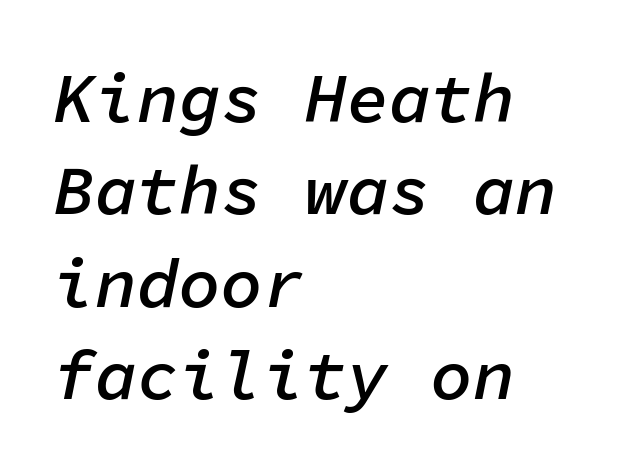
The image shows 70 px semibold type, italic (leaning right), monospaced; set left-aligned, normal line spacing (1.32x), normal letter spacing, not underlined; low stroke contrast and a medium x-height.
